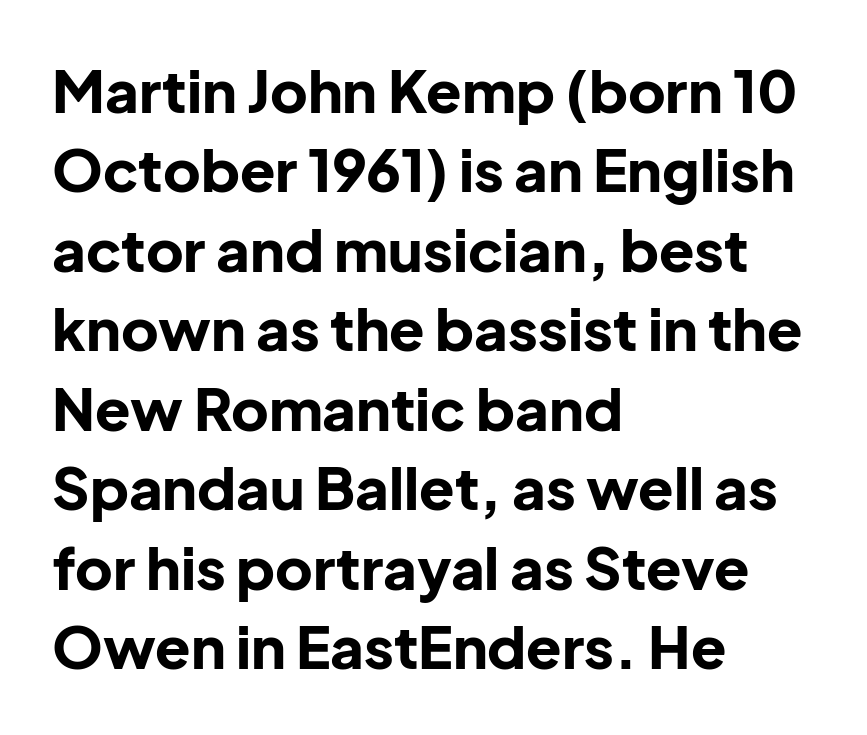
Spacing verdict: proportional, widths tailored to each character. Type style note: lacks serifs. Type without underlining. This sample is left-justified, so line endings fall wherever the words run out. A typesetter would call this leading conventional body-copy spacing. These lines were composed using upright roman letters.
